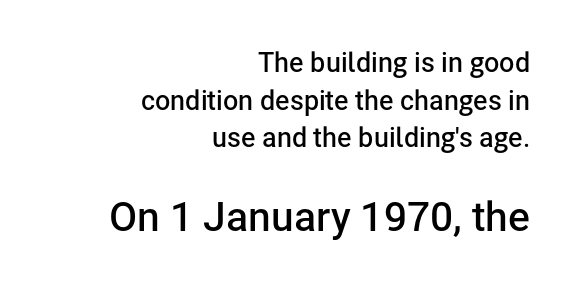
Typographically, this falls in the sans-serif category. Proportional: the letters do not fall into vertical columns. Compared with typical paragraphs, the rows here are spaced about the same. Descenders hang freely into open space. Short note: letters normally spaced.
